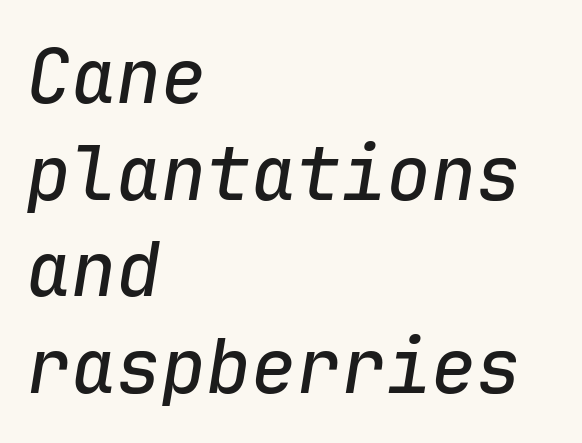
Q: Is the text italic (slanted)? A: Yes, it leans right by about 9 degrees.
Q: Is the text underlined? A: No.
Q: How is the paragraph aligned? A: Left-aligned.
Q: Is the spacing between letters normal or unusually wide? A: Normal.
Q: Is the spacing between lines tight, normal or loose? A: Normal.
Q: Width (condensed, normal, or wide)? A: Normal.
Q: Stroke contrast? A: Low.
Q: x-height? A: Medium.
Q: Monospaced? A: Yes.
